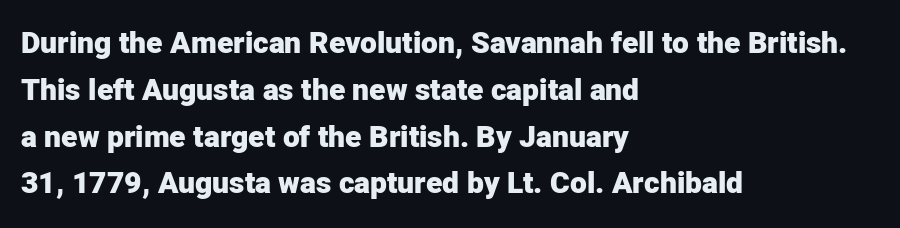
The image shows 30 px heavy sans-serif type, upright; set left-aligned, normal line spacing (1.56x), normal letter spacing, not underlined; low stroke contrast and a medium x-height.
